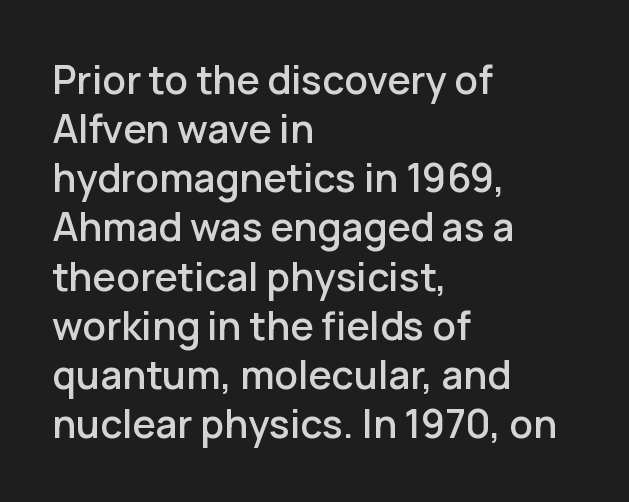
Q: Is the text italic (slanted)? A: No, it is upright.
Q: Is the typeface a serif or a sans-serif typeface? A: Sans-serif.
Q: Is the text underlined? A: No.
Q: How is the paragraph aligned? A: Left-aligned.
Q: Is the spacing between letters normal or unusually wide? A: Normal.
Q: Is the spacing between lines tight, normal or loose? A: Normal.
Q: Width (condensed, normal, or wide)? A: Normal.
Q: Stroke contrast? A: Low.
Q: x-height? A: Medium.
Q: Monospaced? A: No.
